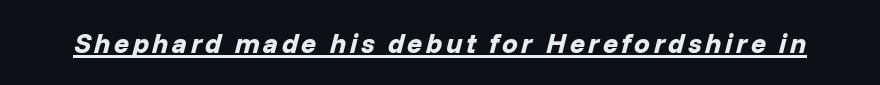
The image shows 28 px bold type, italic (leaning right); set underlined; low stroke contrast and a medium x-height.
